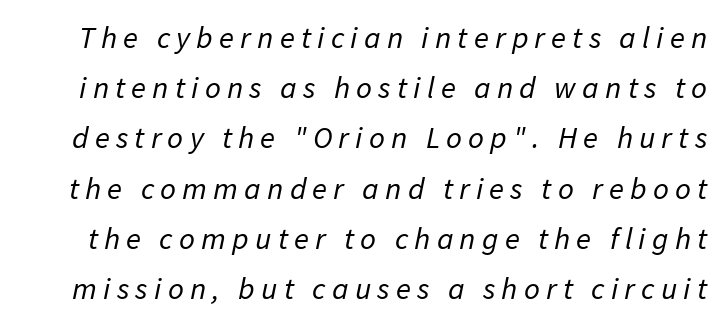
The image shows 31 px regular-weight sans-serif type; set normal line spacing (1.62x), unusually wide letter spacing (+0.2 em), not underlined; low stroke contrast and a medium x-height.
